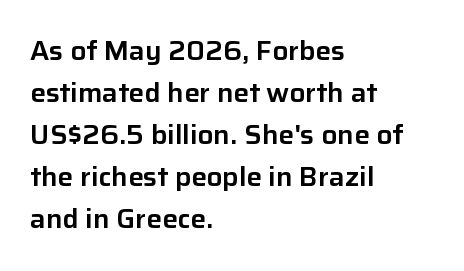
{"italic": "no", "underline": "no", "align": "left", "line_spacing": "normal", "line_spacing_ratio": 1.62, "letter_spacing": "normal", "letter_spacing_em": 0.0, "glyph_px": 26}
